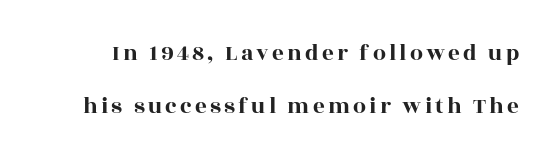
{"italic": "no", "underline": "no", "line_spacing": "loose", "line_spacing_ratio": 2.3, "glyph_px": 23}
